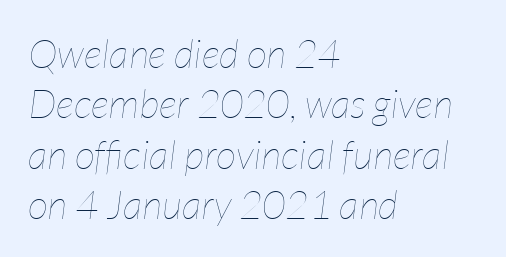
Do the characters align in a grid? No, the font is proportional. The passage shown is not bold in any degree. Each line starts at the same left margin while the right side varies. Baseline-to-baseline distance is the conventional proportion of letter height. The typography opts for an oblique posture over an upright one.
